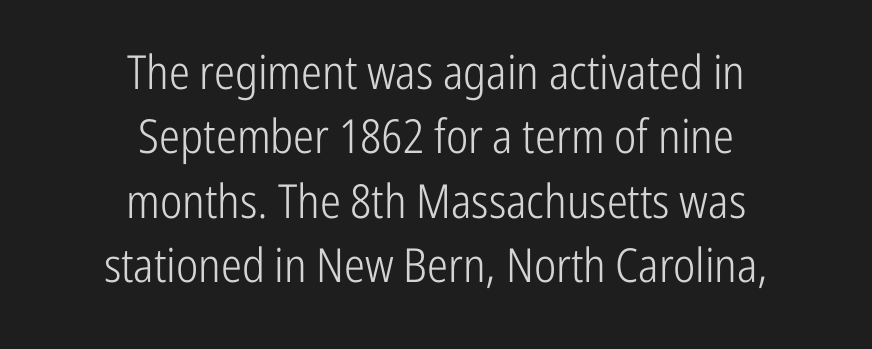
Q: Is the text bold? A: No.
Q: Is the text italic (slanted)? A: No, it is upright.
Q: Is the typeface a serif or a sans-serif typeface? A: Sans-serif.
Q: Is the text underlined? A: No.
Q: How is the paragraph aligned? A: Centered.
Q: Is the spacing between letters normal or unusually wide? A: Normal.
Q: Is the spacing between lines tight, normal or loose? A: Normal.
Q: Width (condensed, normal, or wide)? A: Condensed.
Q: Stroke contrast? A: Low.
Q: x-height? A: Medium.
Q: Monospaced? A: No.
